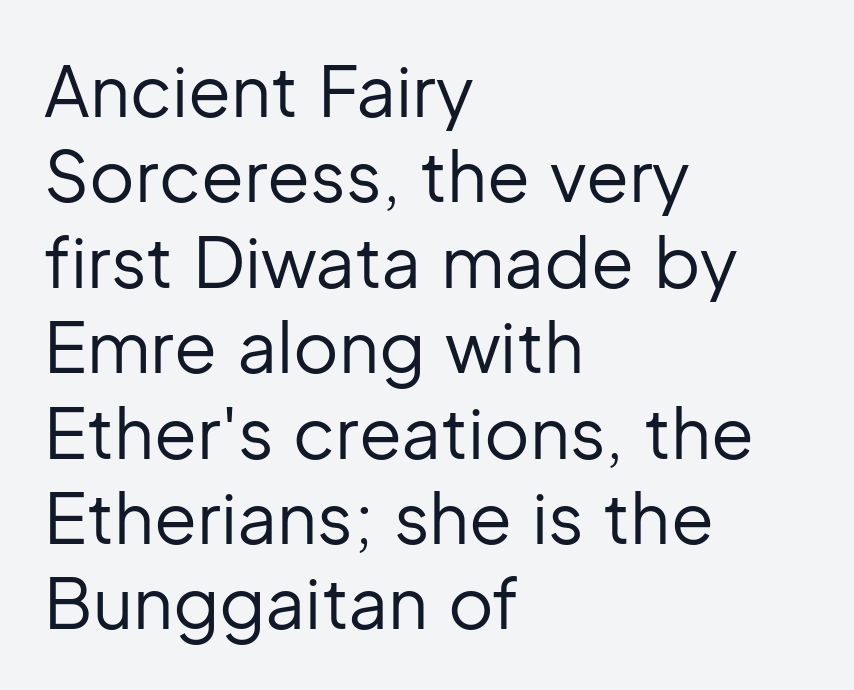
The image shows 70 px regular-weight sans-serif type, upright; set left-aligned, line spacing 1.22x, normal letter spacing, not underlined; low stroke contrast and a medium x-height.
